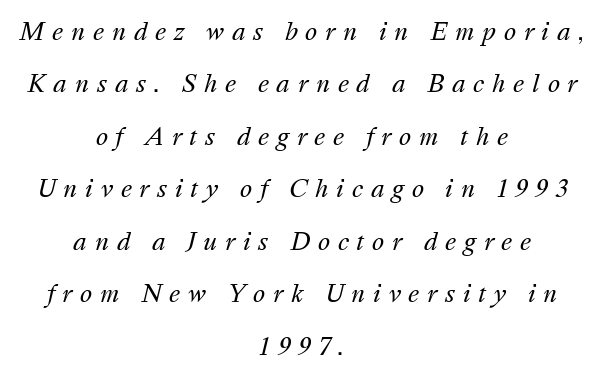
Q: Is the text bold? A: No.
Q: Is the text italic (slanted)? A: Yes, it leans right by about 16 degrees.
Q: Is the text underlined? A: No.
Q: How is the paragraph aligned? A: Centered.
Q: Is the spacing between letters normal or unusually wide? A: Unusually wide.
Q: Is the spacing between lines tight, normal or loose? A: Loose.
